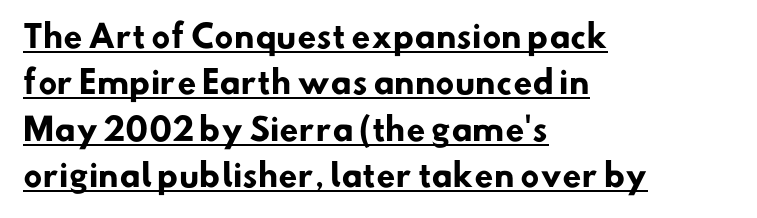
Q: Is the text bold? A: Yes.
Q: Is the typeface a serif or a sans-serif typeface? A: Sans-serif.
Q: Is the text underlined? A: Yes.
Q: How is the paragraph aligned? A: Left-aligned.
Q: Is the spacing between letters normal or unusually wide? A: Normal.
Q: Is the spacing between lines tight, normal or loose? A: Normal.
Q: Width (condensed, normal, or wide)? A: Normal.
Q: Stroke contrast? A: Low.
Q: x-height? A: Small.
Q: Monospaced? A: No.
